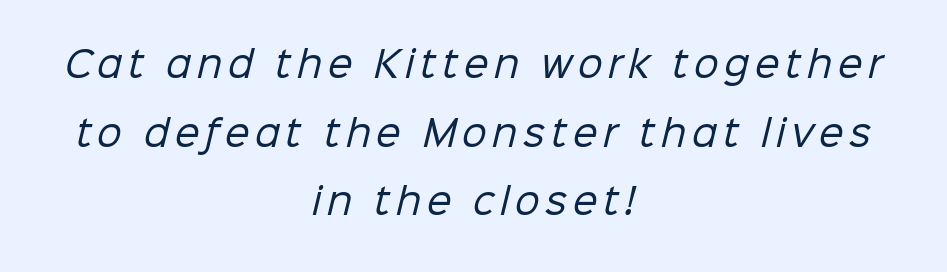
The image shows 35 px regular-weight sans-serif type; set centered, loose line spacing (1.96x), not underlined; low stroke contrast and a medium x-height.
